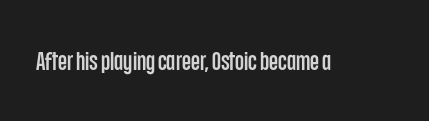
Is there any slant? The stems are plumb. Descenders are the only things crossing below the line. The line texture is even and compact thanks to regular tracking.
